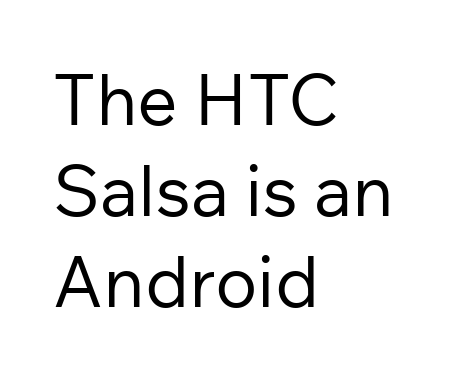
The passage shown is typed in a proportional face where columns would drift. Is there much room between lines? A standard amount, neither cramped nor airy. Rule under the text: the space is simply empty. Italic: no, the glyphs are upright roman. Inter-character spacing is left at the font's built-in metrics.
